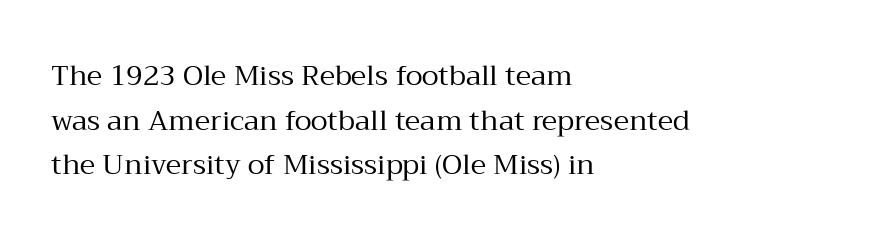
The image shows 28 px regular-weight serif type, upright; set left-aligned, normal line spacing (1.59x), normal letter spacing, not underlined; medium stroke contrast and a medium x-height.
